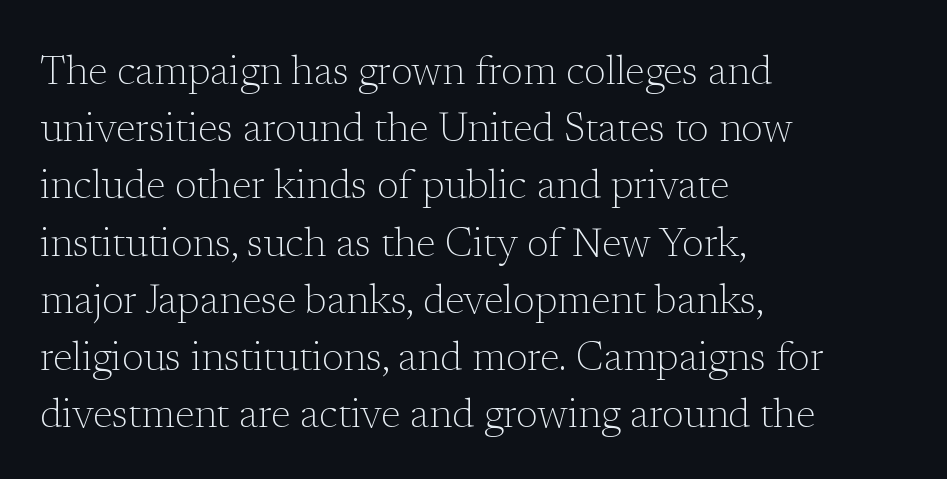
Stroke thickness stays within the range of a standard reading face or lighter. These lines are set flush left with a ragged right edge. Characters remain perfectly vertical along every line. Has an underline been added? It has not.
